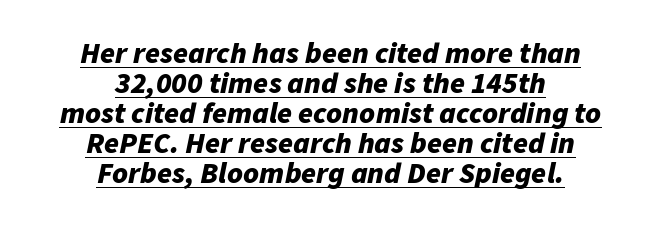
{"italic": "yes", "lean": "right", "slant_degrees": 11, "bold": "yes", "weight": "bold", "width": "normal", "stroke_contrast": "low", "x_height": "medium", "monospaced": "no", "underline": "yes", "align": "center", "line_spacing": "tight", "line_spacing_ratio": 1.0, "letter_spacing": "normal", "letter_spacing_em": 0.0, "glyph_px": 30}
